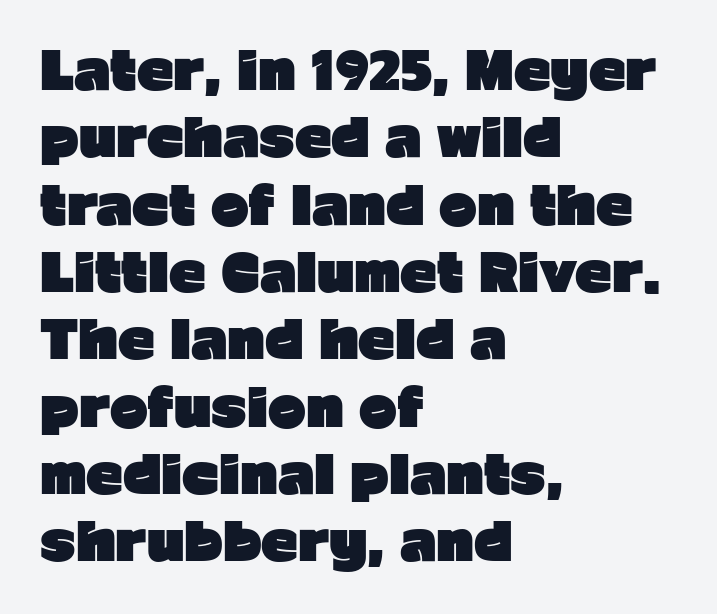
Q: Is the text bold? A: Yes.
Q: Is the text italic (slanted)? A: No, it is upright.
Q: Is the typeface a serif or a sans-serif typeface? A: Sans-serif.
Q: Is the text underlined? A: No.
Q: How is the paragraph aligned? A: Left-aligned.
Q: Is the spacing between letters normal or unusually wide? A: Normal.
Q: Is the spacing between lines tight, normal or loose? A: Normal.
Q: Width (condensed, normal, or wide)? A: Normal.
Q: Stroke contrast? A: Low.
Q: x-height? A: Medium.
Q: Monospaced? A: No.
